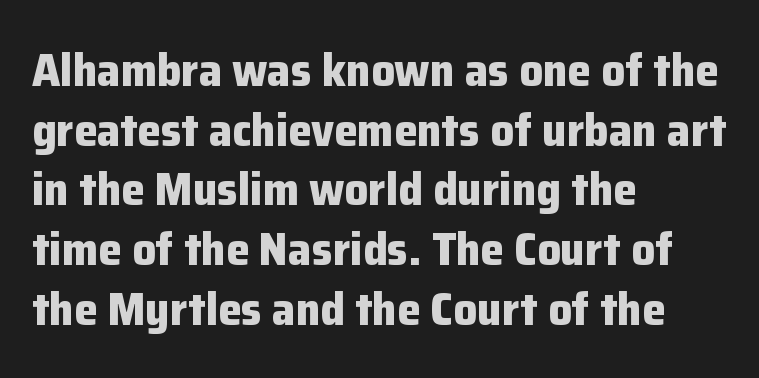
Q: Is the text bold? A: Yes.
Q: Is the text italic (slanted)? A: No, it is upright.
Q: Is the typeface a serif or a sans-serif typeface? A: Sans-serif.
Q: Is the text underlined? A: No.
Q: How is the paragraph aligned? A: Left-aligned.
Q: Is the spacing between letters normal or unusually wide? A: Normal.
Q: Is the spacing between lines tight, normal or loose? A: Normal.
Q: Width (condensed, normal, or wide)? A: Normal.
Q: Stroke contrast? A: Low.
Q: x-height? A: Medium.
Q: Monospaced? A: No.
